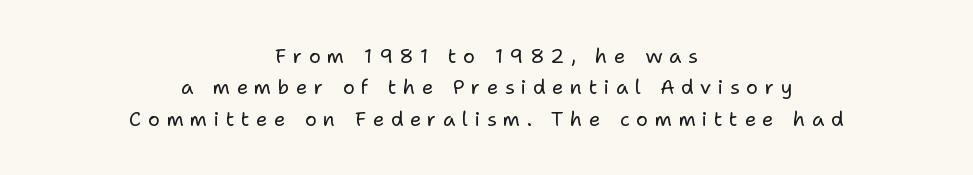
The image shows 20 px text type, upright; set centered, normal line spacing (1.57x), unusually wide letter spacing (+0.32 em), not underlined.
